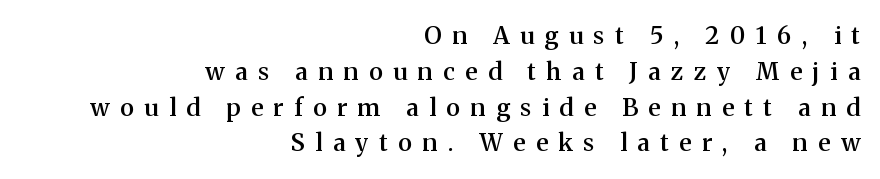
These lines carry some extra weight — a demibold, not a full bold. Caption: expanded tracking, letters set apart. Every row of glyphs terminates at an identical x-position on the right. Anything drawn beneath the words? Only blank space.
